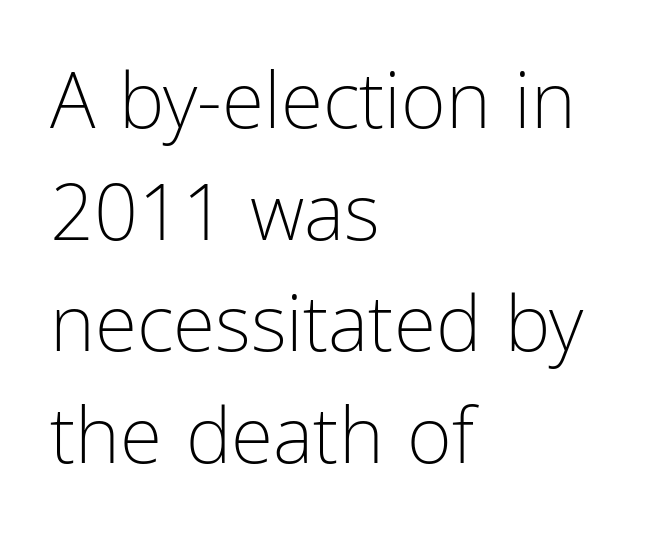
The image shows 77 px light, condensed sans-serif type, upright; set left-aligned, normal line spacing (1.45x), normal letter spacing, not underlined; low stroke contrast and a medium x-height.
